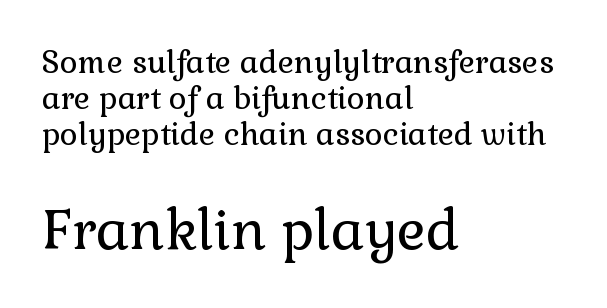
{"serif": "yes", "italic": "no", "bold": "no", "weight": "regular", "width": "normal", "x_height": "medium", "monospaced": "no", "underline": "no", "align": "left", "line_spacing_ratio": 1.16, "letter_spacing": "normal", "letter_spacing_em": 0.0, "larger_block": "second", "size_ratio": 1.77, "glyph_px": 55}
